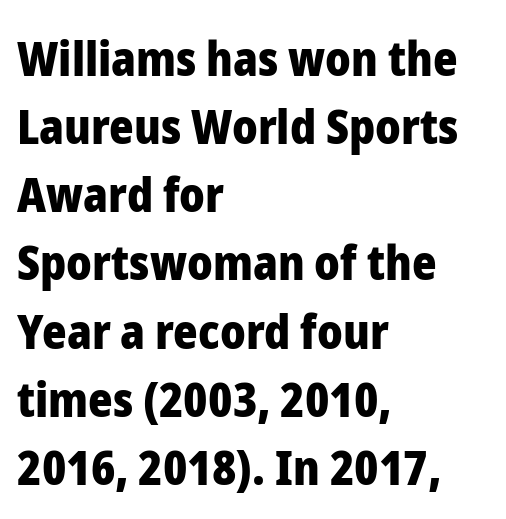
Q: Is the text bold? A: Yes.
Q: Is the text italic (slanted)? A: No, it is upright.
Q: Is the typeface a serif or a sans-serif typeface? A: Sans-serif.
Q: Is the text underlined? A: No.
Q: How is the paragraph aligned? A: Left-aligned.
Q: Is the spacing between letters normal or unusually wide? A: Normal.
Q: Is the spacing between lines tight, normal or loose? A: Normal.
Q: Width (condensed, normal, or wide)? A: Normal.
Q: Stroke contrast? A: Low.
Q: x-height? A: Medium.
Q: Monospaced? A: No.
